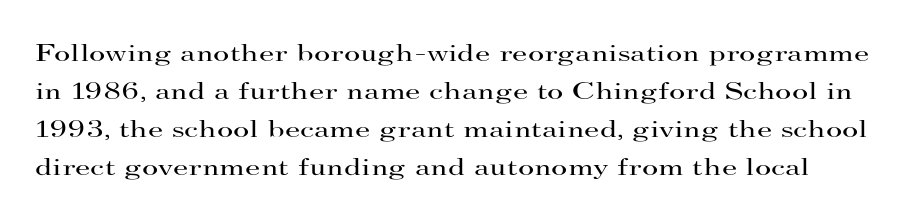
The image shows 25 px text type, upright; set normal line spacing (1.52x), normal letter spacing, not underlined.
